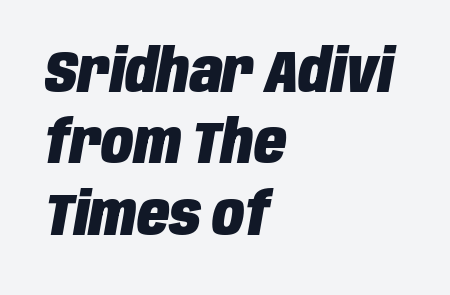
The image shows 59 px heavy, condensed type, italic (leaning right); set left-aligned, line spacing 1.21x, normal letter spacing, not underlined; low stroke contrast and a large x-height.
